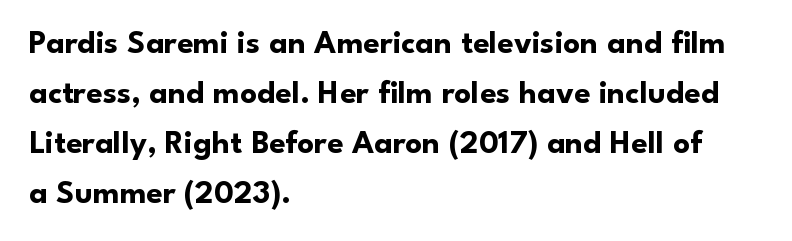
Q: Is the text bold? A: Yes.
Q: Is the text italic (slanted)? A: No, it is upright.
Q: Is the typeface a serif or a sans-serif typeface? A: Sans-serif.
Q: Is the text underlined? A: No.
Q: How is the paragraph aligned? A: Left-aligned.
Q: Is the spacing between letters normal or unusually wide? A: Normal.
Q: Is the spacing between lines tight, normal or loose? A: Normal.
Q: Width (condensed, normal, or wide)? A: Normal.
Q: Stroke contrast? A: Low.
Q: x-height? A: Small.
Q: Monospaced? A: No.
